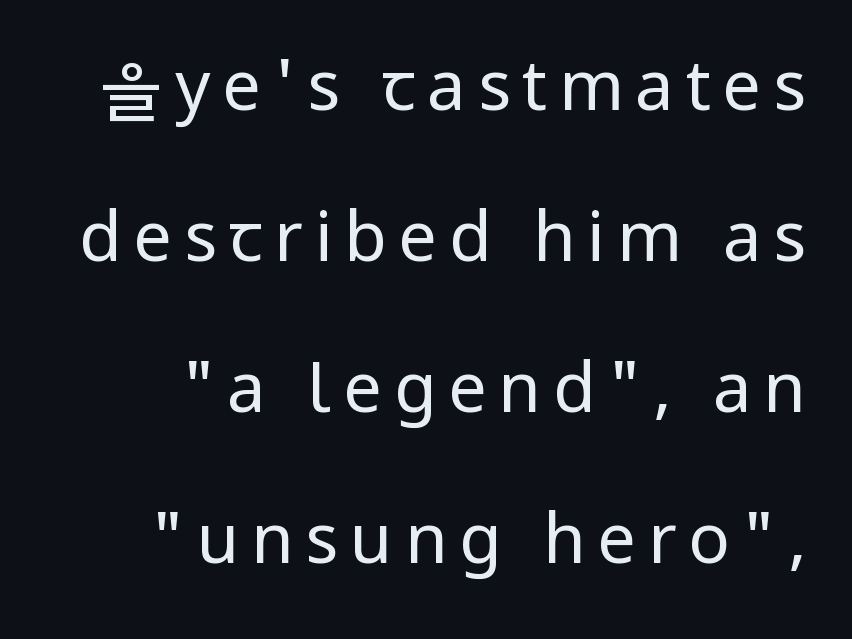
The characters display no serif detailing; their extremities are plain. The glyphs are unaccompanied by any horizontal stroke below them. The weight would be labelled regular, book, light, or lighter still. The type sits square on the baseline with zero lean.
